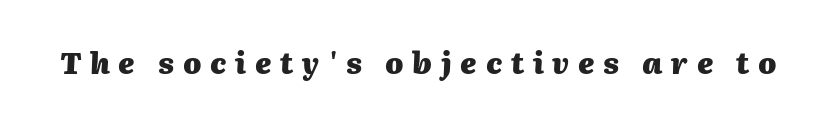
{"italic": "yes", "lean": "right", "slant_degrees": 2, "bold": "yes", "weight": "heavy", "width": "normal", "stroke_contrast": "medium", "x_height": "medium", "monospaced": "no", "underline": "no", "letter_spacing": "wide", "letter_spacing_em": 0.3, "glyph_px": 29}
